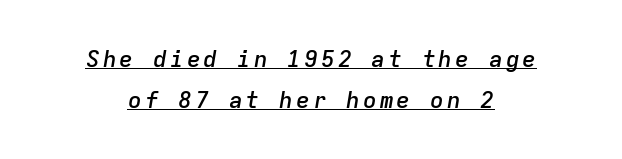
Q: Is the text bold? A: Semi-bold.
Q: Is the text italic (slanted)? A: Yes, it leans right by about 9 degrees.
Q: Is the text underlined? A: Yes.
Q: How is the paragraph aligned? A: Centered.
